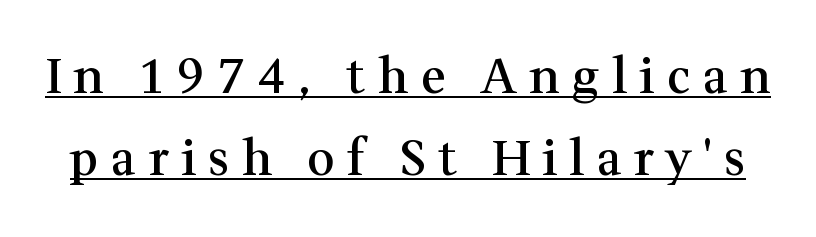
{"serif": "yes", "italic": "no", "bold": "semi", "weight": "semibold", "width": "normal", "stroke_contrast": "medium", "x_height": "medium", "monospaced": "no", "underline": "yes", "line_spacing": "normal", "line_spacing_ratio": 1.7, "letter_spacing": "wide", "letter_spacing_em": 0.26, "glyph_px": 48}
